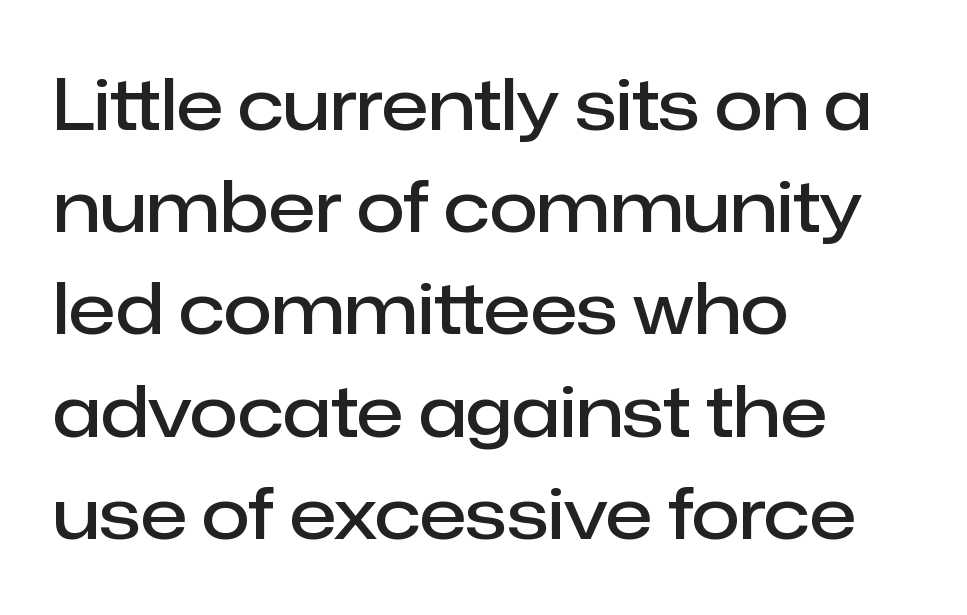
Q: Is the text bold? A: Semi-bold.
Q: Is the text italic (slanted)? A: No, it is upright.
Q: Is the typeface a serif or a sans-serif typeface? A: Sans-serif.
Q: Is the text underlined? A: No.
Q: How is the paragraph aligned? A: Left-aligned.
Q: Is the spacing between letters normal or unusually wide? A: Normal.
Q: Is the spacing between lines tight, normal or loose? A: Normal.
Q: Width (condensed, normal, or wide)? A: Normal.
Q: Stroke contrast? A: Low.
Q: x-height? A: Medium.
Q: Monospaced? A: No.
